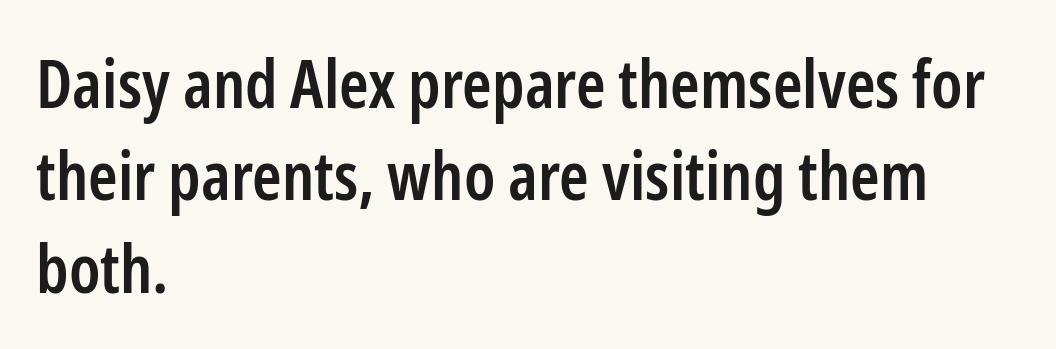
The image shows 67 px semibold, condensed sans-serif type, upright; set left-aligned, normal line spacing (1.38x), normal letter spacing, not underlined; low stroke contrast and a medium x-height.
